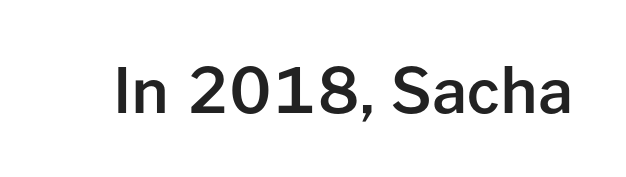
Q: Is the text bold? A: Semi-bold.
Q: Is the text italic (slanted)? A: No, it is upright.
Q: Is the typeface a serif or a sans-serif typeface? A: Sans-serif.
Q: Is the text underlined? A: No.
Q: Is the spacing between letters normal or unusually wide? A: Normal.
Q: Width (condensed, normal, or wide)? A: Normal.
Q: Stroke contrast? A: Low.
Q: x-height? A: Medium.
Q: Monospaced? A: No.
